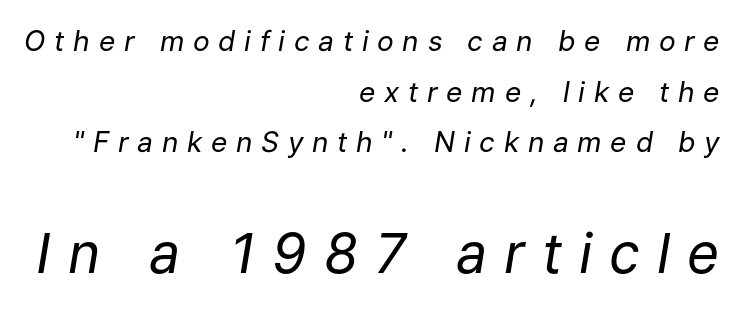
The compositor pushed each line to the right boundary. Type without underlining. What stands out about the letter spacing? Its width — letters are far apart. Is this a fixed-width face? No — the glyphs have proportional, varying widths. The rendering applies a slant to the glyphs. No chunkiness to these letters — they're not bold.
